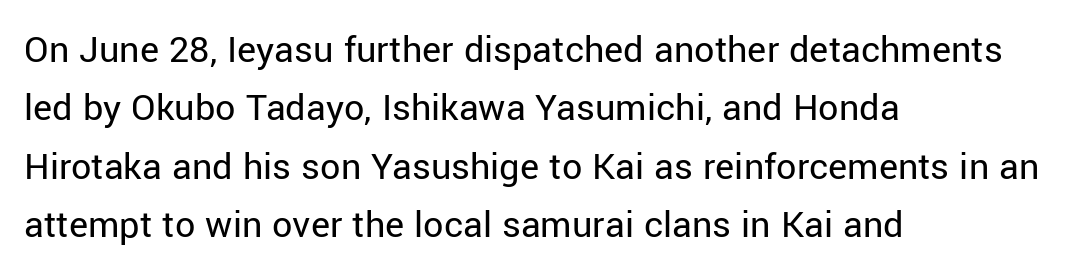
{"serif": "no", "italic": "no", "bold": "no", "weight": "regular", "width": "normal", "stroke_contrast": "low", "x_height": "medium", "monospaced": "no", "underline": "no", "align": "left", "line_spacing": "normal", "line_spacing_ratio": 1.46, "letter_spacing": "normal", "letter_spacing_em": 0.0, "glyph_px": 40}
